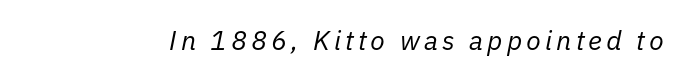
The image shows 27 px text type, italic (leaning right); set not underlined.
